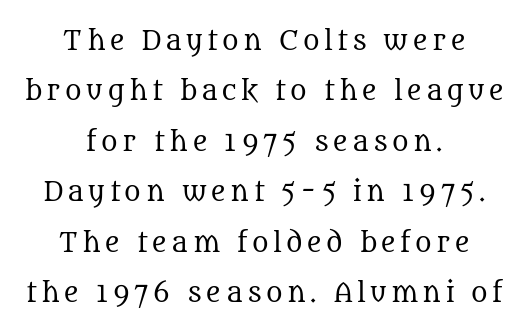
The image shows 25 px text type, upright; set centered, loose line spacing (2.02x), not underlined.
